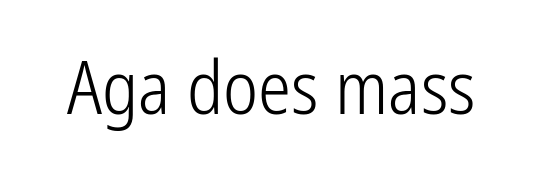
The image shows 74 px light, condensed sans-serif type, upright; set normal letter spacing, not underlined; low stroke contrast and a medium x-height.
